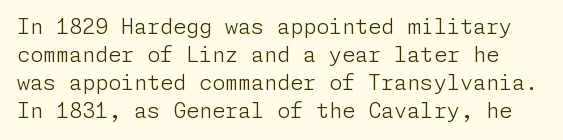
Tracking here is standard; glyphs follow each other at the usual distance. Reading down the column, the eye jumps a familiar distance to each next line. No word sits above an underline. If you drew a line through each stem, it would be perfectly vertical. Is this a heavy cut? Hardly; it is regular or lighter.
